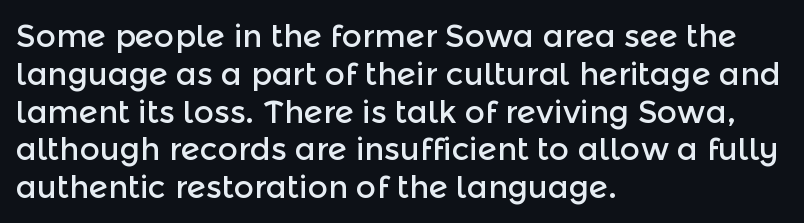
Q: Is the text italic (slanted)? A: No, it is upright.
Q: Is the typeface a serif or a sans-serif typeface? A: Sans-serif.
Q: Is the text underlined? A: No.
Q: How is the paragraph aligned? A: Left-aligned.
Q: Is the spacing between letters normal or unusually wide? A: Normal.
Q: Width (condensed, normal, or wide)? A: Normal.
Q: x-height? A: Medium.
Q: Monospaced? A: No.
